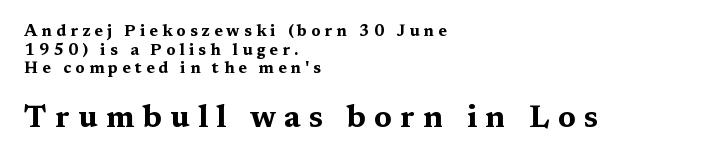
{"serif": "yes", "italic": "no", "bold": "yes", "weight": "bold", "width": "wide", "stroke_contrast": "medium", "x_height": "medium", "monospaced": "no", "underline": "no", "align": "left", "line_spacing_ratio": 1.16, "letter_spacing": "wide", "letter_spacing_em": 0.27, "larger_block": "second", "size_ratio": 1.94, "glyph_px": 31}
